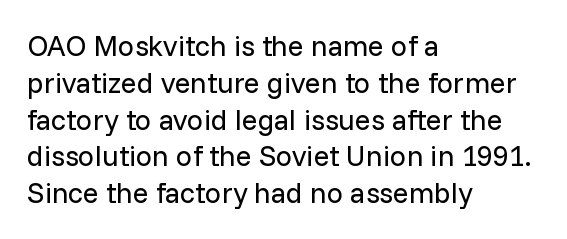
{"serif": "no", "italic": "no", "bold": "no", "weight": "regular", "width": "normal", "stroke_contrast": "low", "x_height": "medium", "monospaced": "no", "underline": "no", "align": "left", "line_spacing": "normal", "line_spacing_ratio": 1.27, "letter_spacing": "normal", "letter_spacing_em": 0.0, "glyph_px": 29}
